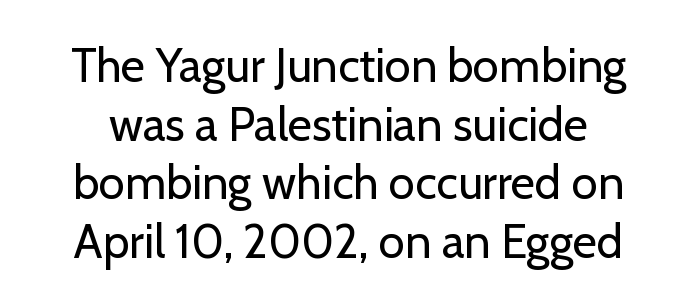
Q: Is the text bold? A: No.
Q: Is the text italic (slanted)? A: No, it is upright.
Q: Is the typeface a serif or a sans-serif typeface? A: Sans-serif.
Q: Is the text underlined? A: No.
Q: Is the spacing between letters normal or unusually wide? A: Normal.
Q: Is the spacing between lines tight, normal or loose? A: Normal.
Q: Width (condensed, normal, or wide)? A: Normal.
Q: Stroke contrast? A: Low.
Q: x-height? A: Medium.
Q: Monospaced? A: No.
